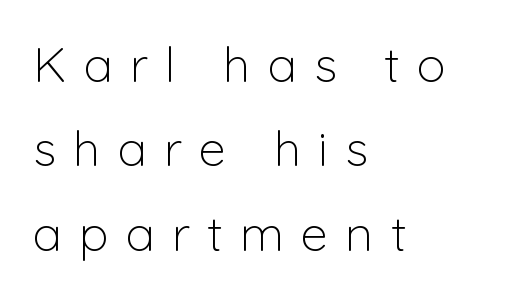
The image shows 49 px light sans-serif type, upright; set left-aligned, line spacing 1.72x, unusually wide letter spacing (+0.35 em), not underlined; low stroke contrast and a medium x-height.
